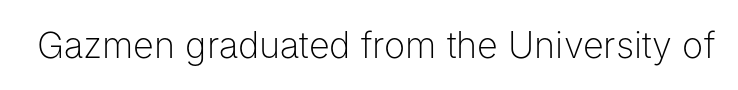
{"serif": "no", "italic": "no", "bold": "no", "weight": "light", "width": "normal", "stroke_contrast": "low", "x_height": "medium", "monospaced": "no", "underline": "no", "letter_spacing": "normal", "letter_spacing_em": 0.0, "glyph_px": 36}
